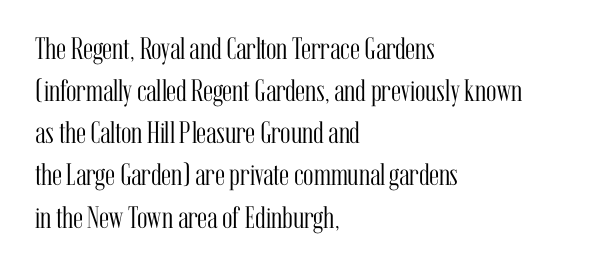
Italic? Not at all — the glyphs are vertical. Character widths vary here, with narrow letters taking less room than wide ones. Stems and bowls with no extra thickness — not bold. Only glyphs here, with clear space below each row.
